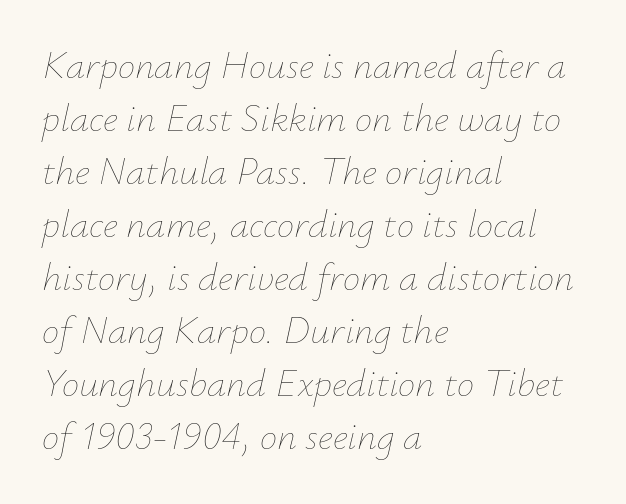
The strip under each line holds only bare page. Inter-character spacing is left at the font's built-in metrics. The whole block is typeset with a tilt. The text block is weighted toward the left margin, trailing off unevenly rightward. Summary of vertical rhythm: regular, with standard interline spacing. Spacing verdict: proportional, widths tailored to each character.
